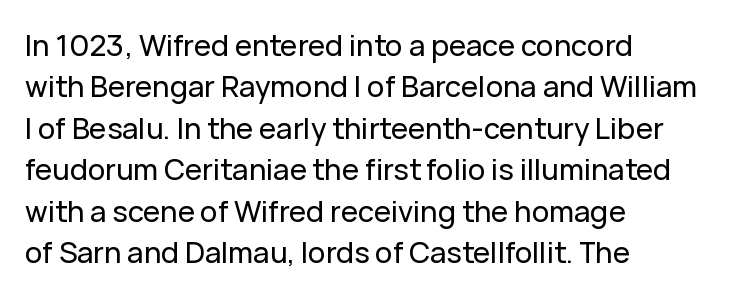
Q: Is the text italic (slanted)? A: No, it is upright.
Q: Is the typeface a serif or a sans-serif typeface? A: Sans-serif.
Q: Is the text underlined? A: No.
Q: How is the paragraph aligned? A: Left-aligned.
Q: Is the spacing between letters normal or unusually wide? A: Normal.
Q: Is the spacing between lines tight, normal or loose? A: Normal.
Q: Width (condensed, normal, or wide)? A: Normal.
Q: Stroke contrast? A: Low.
Q: x-height? A: Medium.
Q: Monospaced? A: No.
